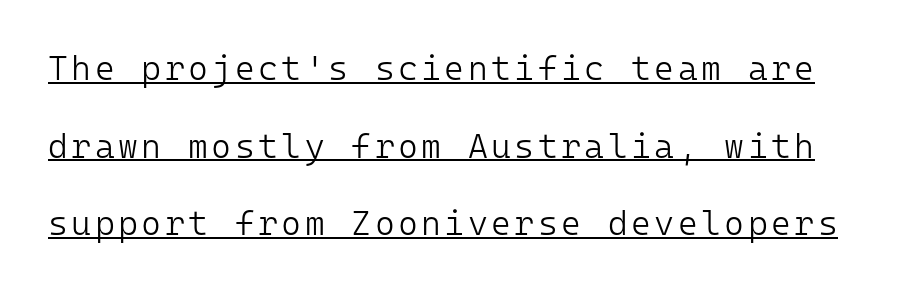
{"serif": "no", "italic": "no", "bold": "no", "weight": "light", "width": "normal", "stroke_contrast": "low", "x_height": "medium", "monospaced": "yes", "underline": "yes", "line_spacing": "loose", "line_spacing_ratio": 2.28, "glyph_px": 34}
